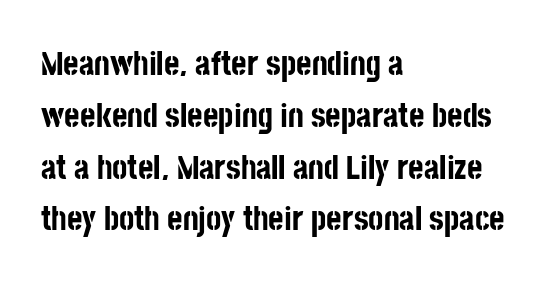
{"serif": "no", "italic": "no", "bold": "yes", "weight": "bold", "width": "condensed", "stroke_contrast": "low", "x_height": "large", "monospaced": "no", "underline": "no", "align": "left", "line_spacing": "normal", "line_spacing_ratio": 1.57, "letter_spacing": "normal", "letter_spacing_em": 0.0, "glyph_px": 33}
